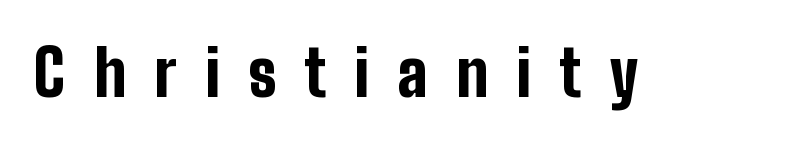
{"serif": "no", "italic": "no", "bold": "yes", "weight": "bold", "width": "condensed", "stroke_contrast": "low", "x_height": "medium", "monospaced": "no", "underline": "no", "letter_spacing": "wide", "letter_spacing_em": 0.44, "glyph_px": 64}
